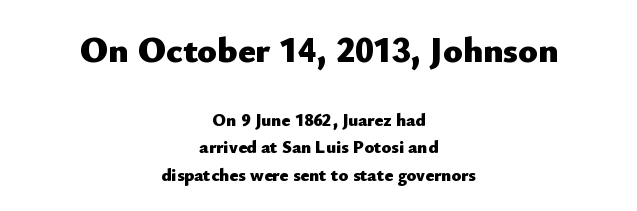
Think of a printed novel: that variable character pitch is what you see here. This sample uses plain, unmodified letter spacing. The passage shown is typeset with a sans-serif family. The lines in this sample share a center point and differ in where they start and stop. The rows are spaced the way most documents space them.
